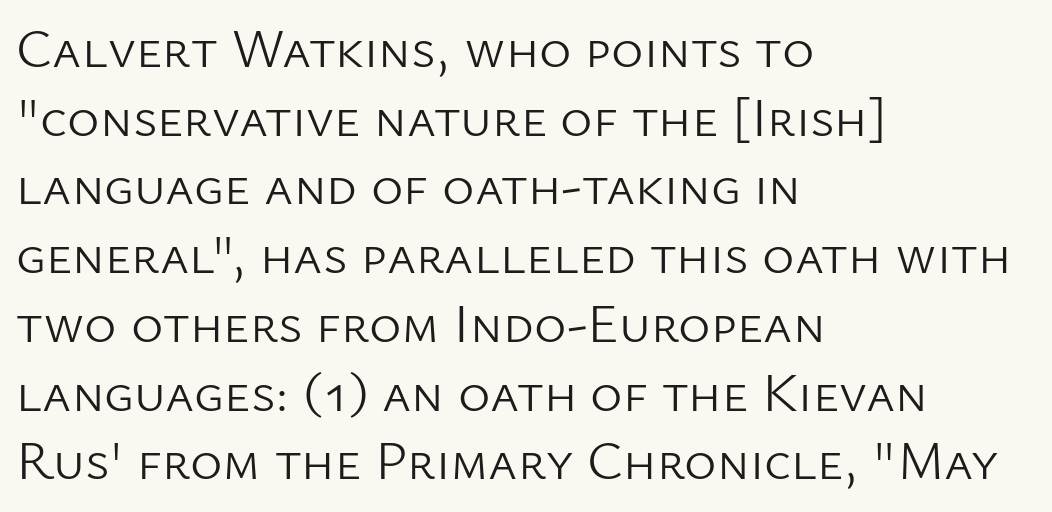
Inter-character spacing is left at the font's built-in metrics. The characters display no serif detailing; their extremities are plain. Where is the straight margin? On the left. If you drew a line through each stem, it would be perfectly vertical. This rendering features lettering with no underline. Is this a fixed-width face? No — the glyphs have proportional, varying widths.
